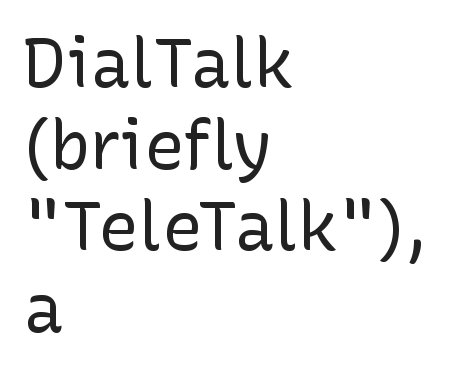
Q: Is the text bold? A: No.
Q: Is the text italic (slanted)? A: No, it is upright.
Q: Is the typeface a serif or a sans-serif typeface? A: Sans-serif.
Q: Is the text underlined? A: No.
Q: How is the paragraph aligned? A: Left-aligned.
Q: Is the spacing between letters normal or unusually wide? A: Normal.
Q: Width (condensed, normal, or wide)? A: Normal.
Q: Stroke contrast? A: Low.
Q: x-height? A: Medium.
Q: Monospaced? A: No.
